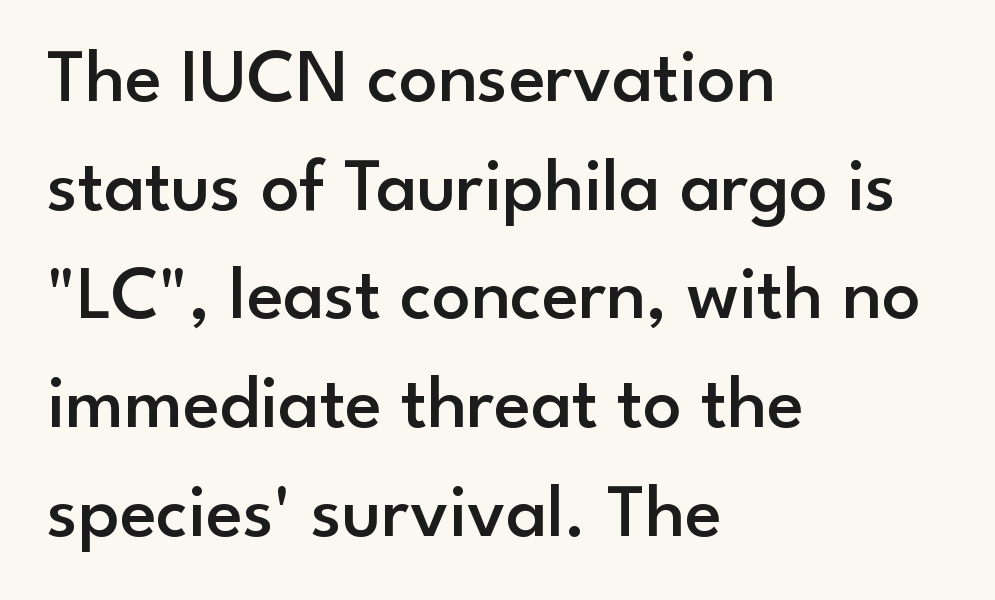
This sample uses plain, unmodified letter spacing. If you drew a line through each stem, it would be perfectly vertical. The text was rendered using a sans face with plain stroke endings. A typesetter would call this proportional, since set widths differ per character. The lines sit at an ordinary, default distance from one another. On the weight axis this lands at semibold, roughly 600.
